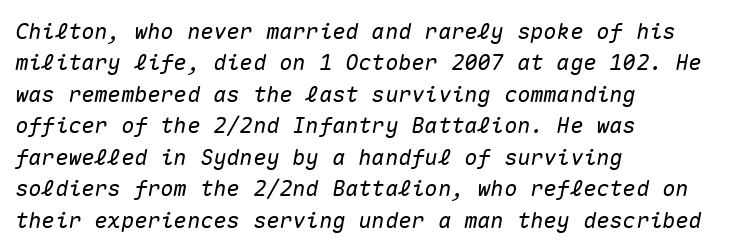
The image shows 22 px text type, italic (leaning right); set left-aligned, normal line spacing (1.43x), normal letter spacing, not underlined.
